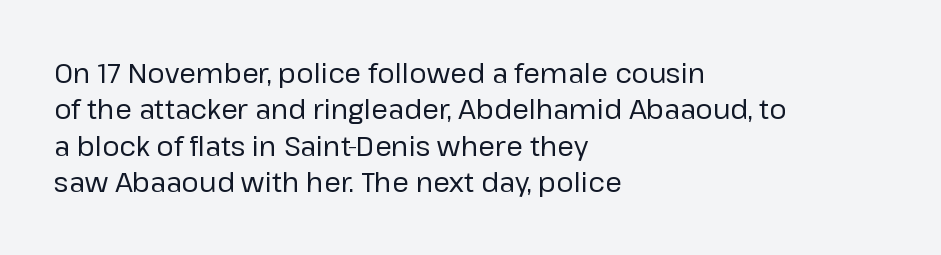
{"italic": "no", "bold": "no", "underline": "no", "align": "left", "line_spacing": "normal", "line_spacing_ratio": 1.35, "letter_spacing": "normal", "letter_spacing_em": 0.0, "glyph_px": 27}
